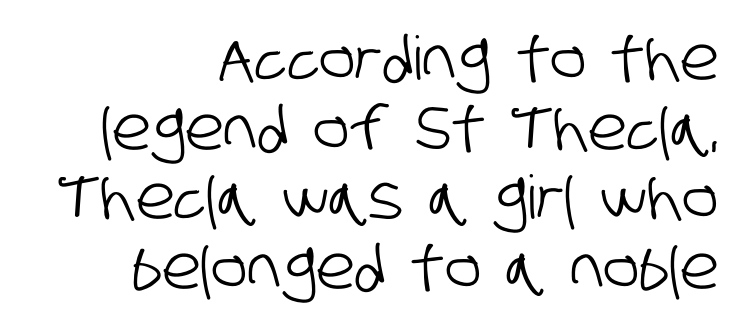
{"serif": "no", "width": "condensed", "stroke_contrast": "low", "x_height": "large", "monospaced": "no", "underline": "no", "align": "right", "line_spacing_ratio": 1.16, "letter_spacing": "normal", "letter_spacing_em": 0.0, "glyph_px": 60}
